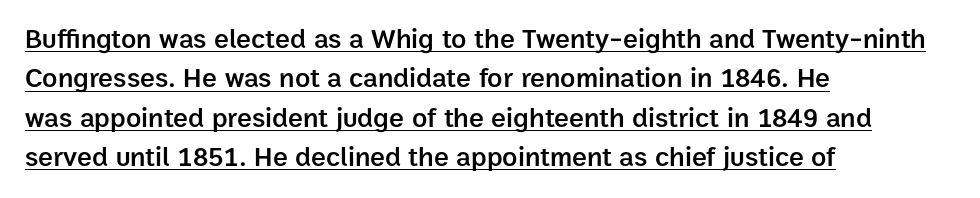
{"serif": "no", "italic": "no", "bold": "semi", "weight": "semibold", "width": "normal", "stroke_contrast": "low", "x_height": "medium", "monospaced": "no", "underline": "yes", "align": "left", "line_spacing": "normal", "line_spacing_ratio": 1.41, "letter_spacing": "normal", "letter_spacing_em": 0.0, "glyph_px": 28}
